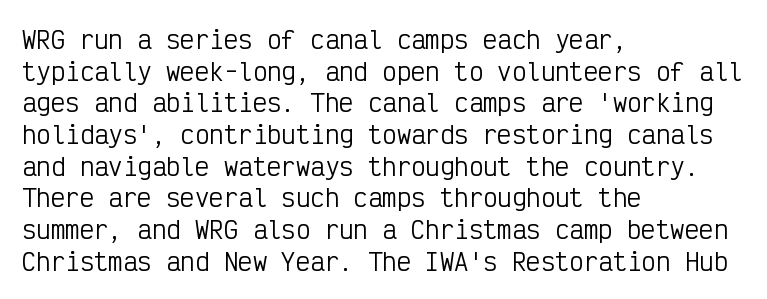
Leftover space on each line is placed entirely after the last word. The typesetting does not lean heavy: it is not bold. Honestly, the letter spacing is just normal — you wouldn't notice it. Underline: absent. If you drew a line through each stem, it would be perfectly vertical.
